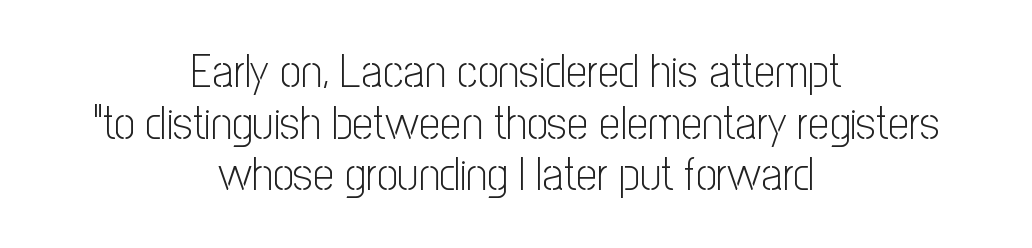
{"serif": "no", "italic": "no", "bold": "no", "weight": "light", "width": "condensed", "stroke_contrast": "low", "x_height": "medium", "monospaced": "no", "underline": "no", "align": "center", "line_spacing": "tight", "line_spacing_ratio": 1.1, "letter_spacing": "normal", "letter_spacing_em": 0.0, "glyph_px": 47}
